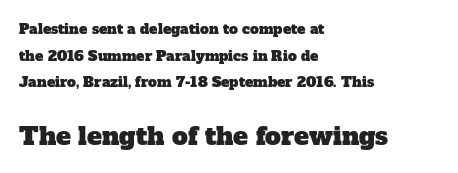
These lines stand farther apart than default settings would place them. Only glyphs here, with clear space below each row. The block sitting lower on the canvas is the one with enlarged characters. Is the letter spacing exaggerated? No — it looks like the ordinary default. These lines are set flush left with a ragged right edge.
